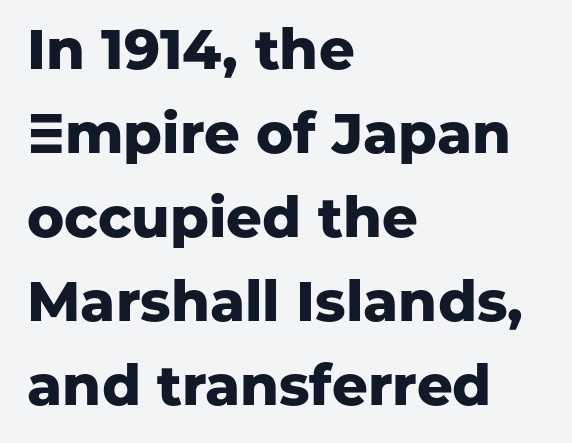
{"serif": "no", "italic": "no", "bold": "yes", "weight": "heavy", "width": "normal", "stroke_contrast": "low", "x_height": "medium", "monospaced": "no", "underline": "no", "align": "left", "line_spacing": "normal", "line_spacing_ratio": 1.5, "letter_spacing": "normal", "letter_spacing_em": 0.0, "glyph_px": 56}
